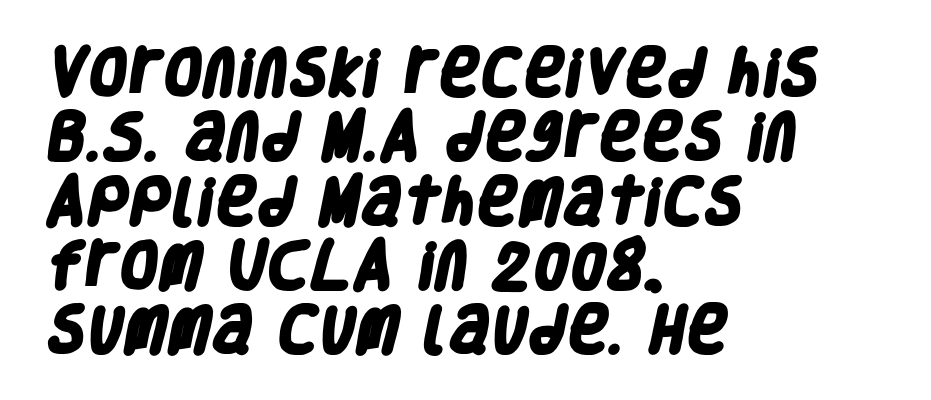
The area under the type is left untouched. Plenty of ink on the page — the face is bold. The paragraph shown leans on its left margin. What stands out about the letter spacing? Nothing — it is the standard amount.
